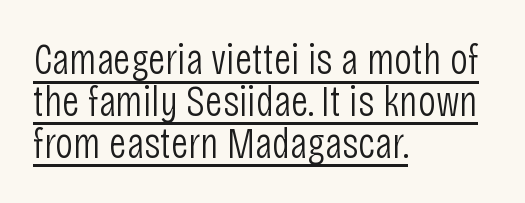
You could not count columns in this text — the font is proportionally spaced. In terms of letterspacing, this is plain default setting. A rule runs beneath these lines of type. In terms of posture, this sample is upright. A student would call this left alignment; a typographer would say flush left, rag right. A typesetter would label this face a sans.
